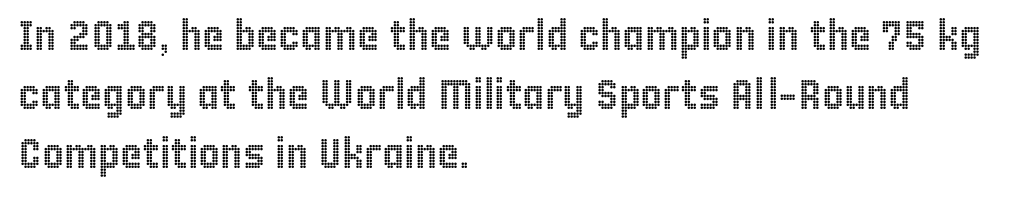
Think of a printed novel: that variable character pitch is what you see here. This rendering features lettering with no underline. The typesetter chose a ragged-right arrangement here. This is the regular roman posture of the typeface. A typesetter would call this zero additional tracking. This sample keeps an unexceptional amount of space between lines.
